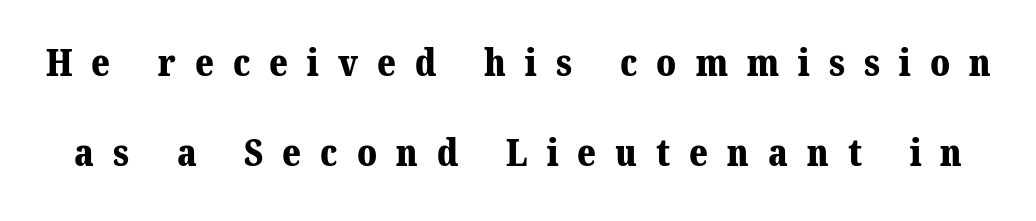
The image shows 38 px bold serif type; set loose line spacing (2.38x), unusually wide letter spacing (+0.5 em), not underlined; medium stroke contrast and a medium x-height.
